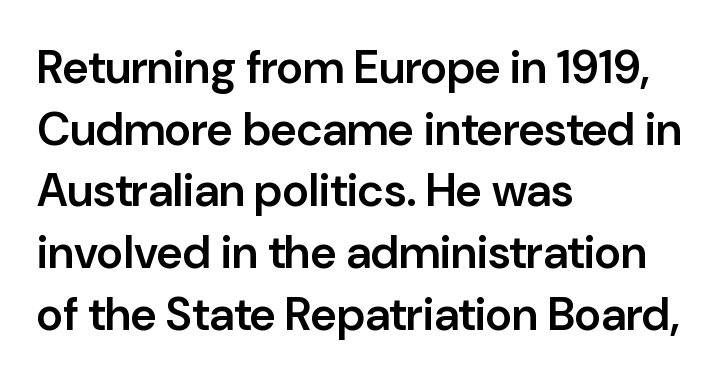
Q: Is the text bold? A: Semi-bold.
Q: Is the text italic (slanted)? A: No, it is upright.
Q: Is the typeface a serif or a sans-serif typeface? A: Sans-serif.
Q: Is the text underlined? A: No.
Q: How is the paragraph aligned? A: Left-aligned.
Q: Is the spacing between letters normal or unusually wide? A: Normal.
Q: Is the spacing between lines tight, normal or loose? A: Normal.
Q: Width (condensed, normal, or wide)? A: Normal.
Q: Stroke contrast? A: Low.
Q: x-height? A: Medium.
Q: Monospaced? A: No.
